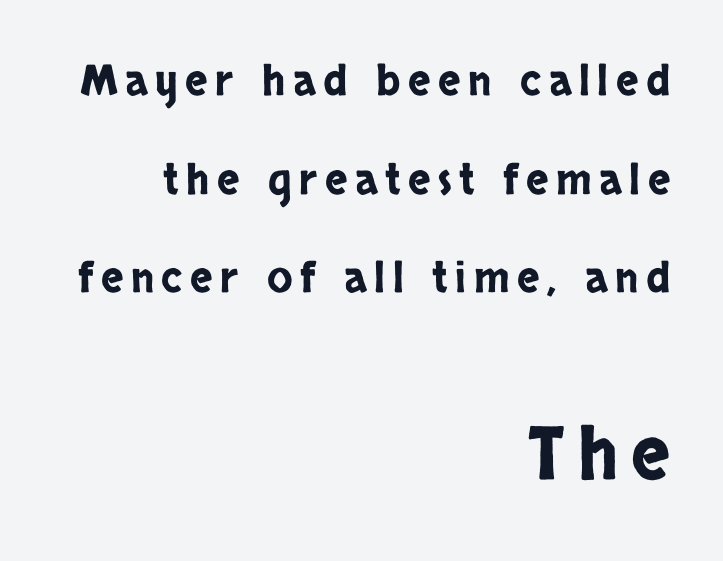
Q: Is the text italic (slanted)? A: No, it is upright.
Q: Is the typeface a serif or a sans-serif typeface? A: Sans-serif.
Q: Is the text underlined? A: No.
Q: How is the paragraph aligned? A: Right-aligned.
Q: Is the spacing between lines tight, normal or loose? A: Loose.
Q: Which block of text is set in a larger size, the first (top) or the second (bottom)? A: The second (bottom) one.
Q: Width (condensed, normal, or wide)? A: Condensed.
Q: Stroke contrast? A: Low.
Q: x-height? A: Large.
Q: Monospaced? A: No.
